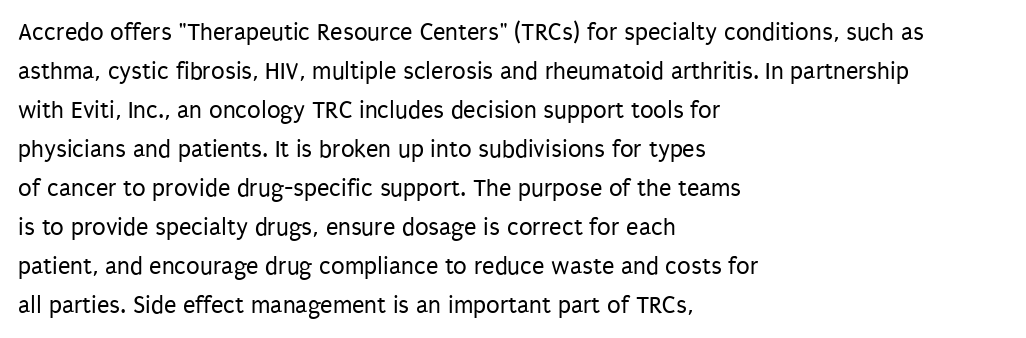
The space between consecutive lines is moderate. In terms of letterspacing, this is plain default setting. This rendering features lettering with no underline. Is the stroke heavy? The answer is a plain regular-or-lighter.
